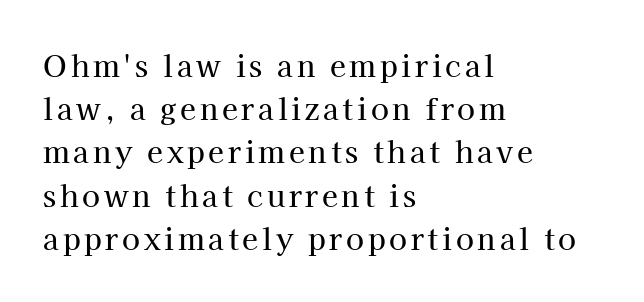
The image shows 29 px serif type, upright; set left-aligned, normal line spacing (1.49x), not underlined; high stroke contrast and a medium x-height.
